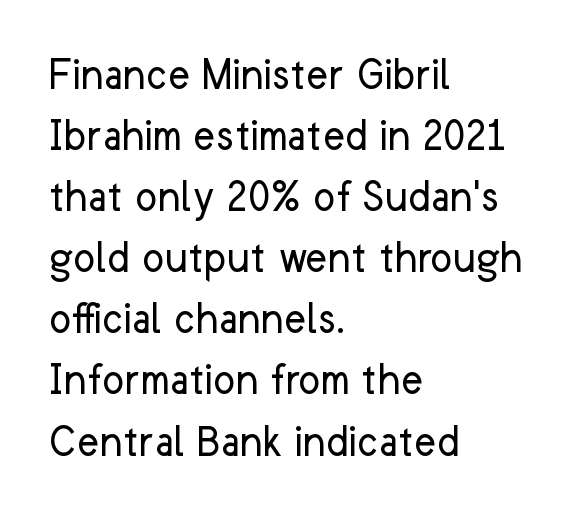
Q: Is the text bold? A: No.
Q: Is the text italic (slanted)? A: No, it is upright.
Q: Is the typeface a serif or a sans-serif typeface? A: Sans-serif.
Q: Is the text underlined? A: No.
Q: How is the paragraph aligned? A: Left-aligned.
Q: Is the spacing between letters normal or unusually wide? A: Normal.
Q: Is the spacing between lines tight, normal or loose? A: Normal.
Q: Width (condensed, normal, or wide)? A: Normal.
Q: Stroke contrast? A: Low.
Q: x-height? A: Medium.
Q: Monospaced? A: No.
